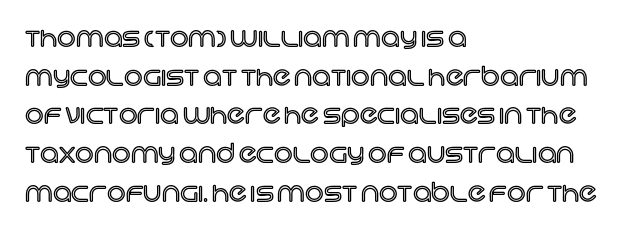
Q: Is the text italic (slanted)? A: No, it is upright.
Q: Is the text underlined? A: No.
Q: How is the paragraph aligned? A: Left-aligned.
Q: Is the spacing between letters normal or unusually wide? A: Normal.
Q: Is the spacing between lines tight, normal or loose? A: Normal.
